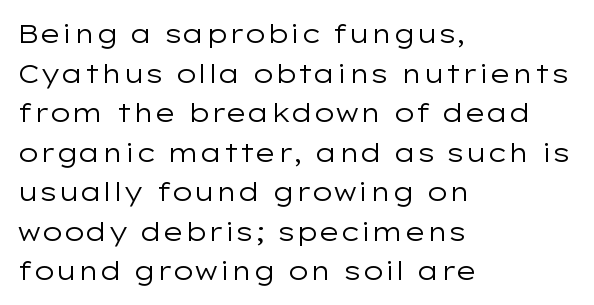
The block of text has a typical density, with ordinary space between rows. The line texture is even and compact thanks to regular tracking. Nothing heavy about these letters — not bold at all. Which margin do the lines hug? The left one — the right edge is uneven.
